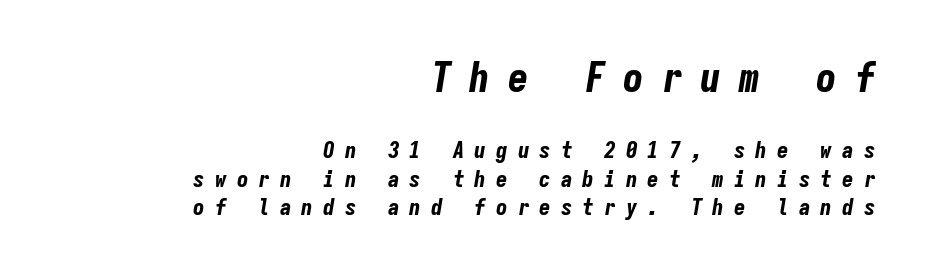
Q: Is the text bold? A: Yes.
Q: Is the text italic (slanted)? A: Yes, it leans right by about 9 degrees.
Q: Is the text underlined? A: No.
Q: How is the paragraph aligned? A: Right-aligned.
Q: Is the spacing between letters normal or unusually wide? A: Unusually wide.
Q: Which block of text is set in a larger size, the first (top) or the second (bottom)? A: The first (top) one.
Q: Width (condensed, normal, or wide)? A: Condensed.
Q: Stroke contrast? A: Low.
Q: x-height? A: Medium.
Q: Monospaced? A: Yes.
